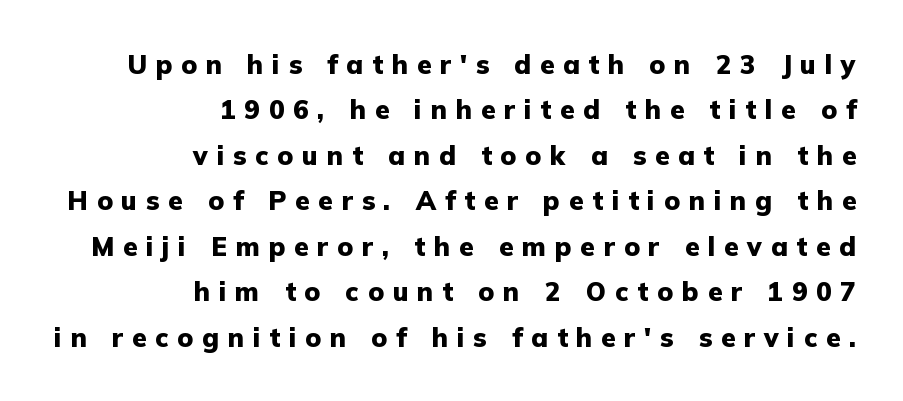
The image shows 26 px bold type, upright; set right-aligned, line spacing 1.75x, unusually wide letter spacing (+0.34 em), not underlined.
